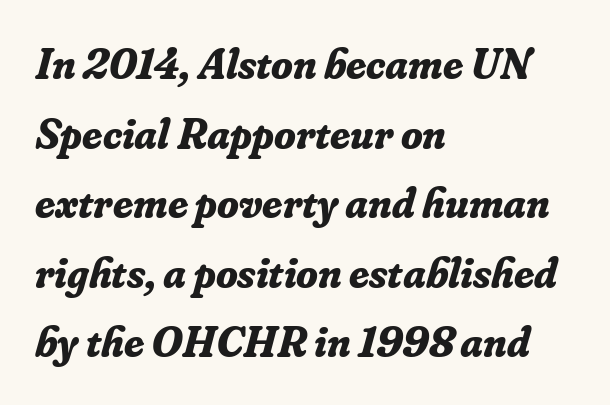
{"serif": "yes", "italic": "yes", "lean": "right", "slant_degrees": 16, "bold": "yes", "weight": "bold", "width": "normal", "stroke_contrast": "low", "x_height": "small", "monospaced": "no", "underline": "no", "align": "left", "line_spacing": "normal", "line_spacing_ratio": 1.58, "letter_spacing": "normal", "letter_spacing_em": 0.0, "glyph_px": 44}
